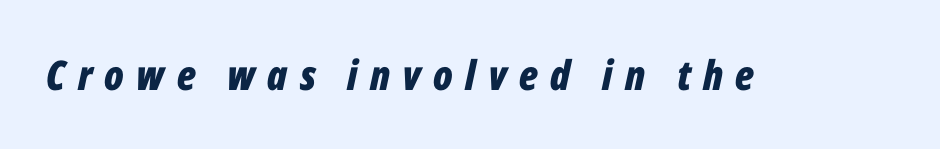
{"italic": "yes", "lean": "right", "slant_degrees": 12, "bold": "yes", "weight": "bold", "width": "condensed", "stroke_contrast": "low", "x_height": "medium", "monospaced": "no", "underline": "no", "letter_spacing": "wide", "letter_spacing_em": 0.3, "glyph_px": 41}
